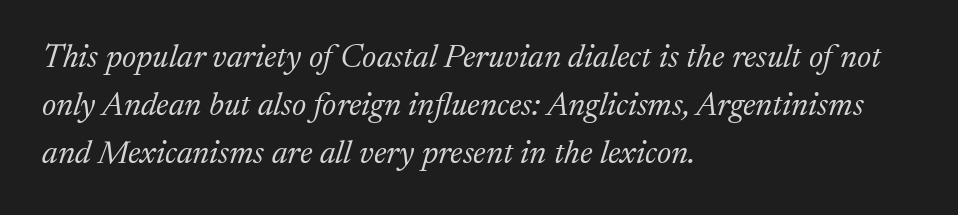
{"serif": "yes", "italic": "yes", "lean": "right", "slant_degrees": 17, "bold": "no", "weight": "light", "width": "normal", "stroke_contrast": "medium", "x_height": "medium", "monospaced": "no", "underline": "no", "align": "left", "line_spacing": "normal", "line_spacing_ratio": 1.46, "letter_spacing": "normal", "letter_spacing_em": 0.0, "glyph_px": 33}
